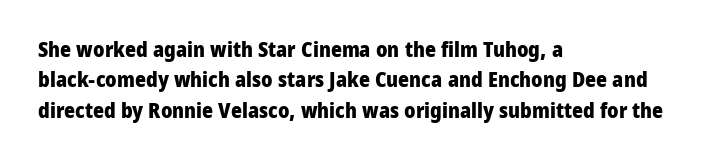
{"italic": "no", "bold": "yes", "underline": "no", "align": "left", "line_spacing": "normal", "line_spacing_ratio": 1.45, "letter_spacing": "normal", "letter_spacing_em": 0.0, "glyph_px": 21}
